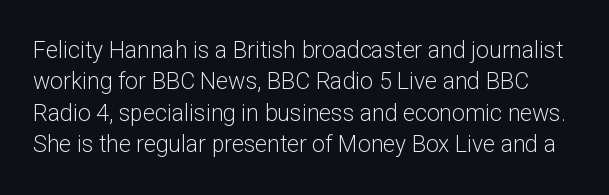
Italic? Not at all — the glyphs are vertical. Nobody touched the tracking dial on this one. Interline gaps are of average width in this sample. Counters stay open thanks to moderate or lighter strokes. The words here are not underlined.
